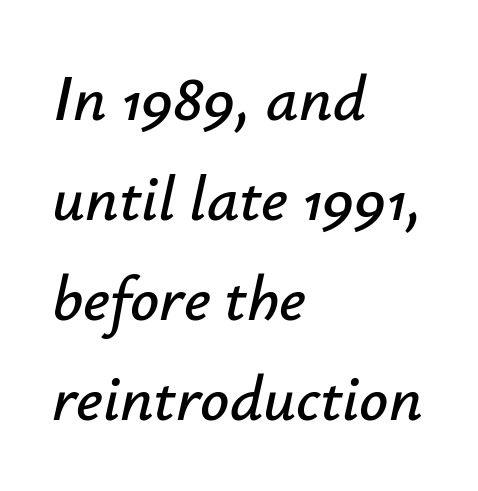
{"italic": "yes", "lean": "right", "slant_degrees": 12, "width": "normal", "stroke_contrast": "low", "x_height": "small", "monospaced": "no", "underline": "no", "align": "left", "line_spacing": "normal", "line_spacing_ratio": 1.56, "letter_spacing": "normal", "letter_spacing_em": 0.0, "glyph_px": 64}
